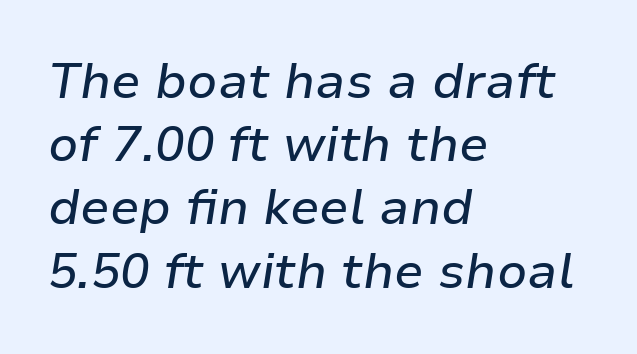
{"italic": "yes", "lean": "right", "slant_degrees": 9, "width": "normal", "stroke_contrast": "low", "x_height": "medium", "monospaced": "no", "underline": "no", "align": "left", "line_spacing": "normal", "line_spacing_ratio": 1.29, "letter_spacing": "normal", "letter_spacing_em": 0.0, "glyph_px": 49}
